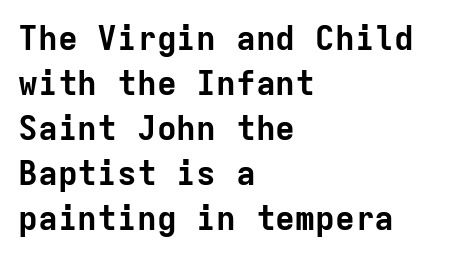
Check the space under the baseline: it is left empty. Line spacing here is normal. Look at the stroke-to-counter ratio: heavy, a bold. Compared with typical body copy, the letter spacing here is the same. Think of a typewriter: that constant character pitch is what you see here. Notice how the stems are strictly vertical — no italics here.
